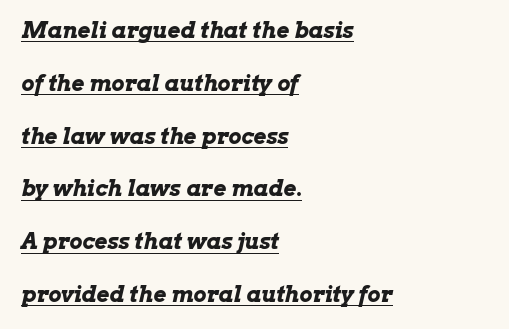
The face used here appears with an underline applied. Which margin do the lines hug? The left one — the right edge is uneven. Compared with typical body copy, the letter spacing here is the same. One glance says open: line gaps are wider than usual. The text carries the slant typical of an italic or oblique font.
